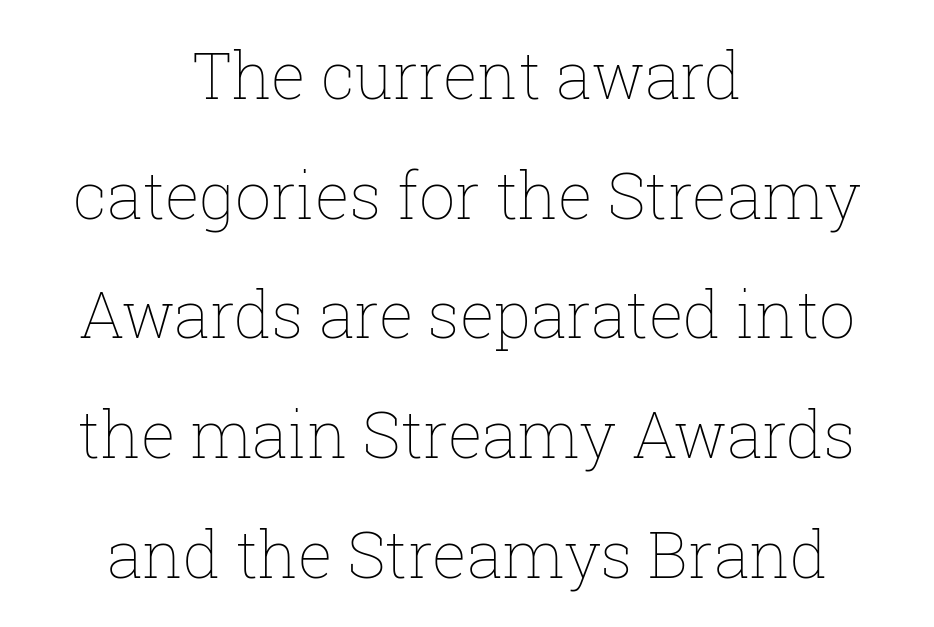
Q: Is the text bold? A: No.
Q: Is the text italic (slanted)? A: No, it is upright.
Q: Is the text underlined? A: No.
Q: How is the paragraph aligned? A: Centered.
Q: Is the spacing between letters normal or unusually wide? A: Normal.
Q: Width (condensed, normal, or wide)? A: Normal.
Q: Stroke contrast? A: Low.
Q: x-height? A: Medium.
Q: Monospaced? A: No.
